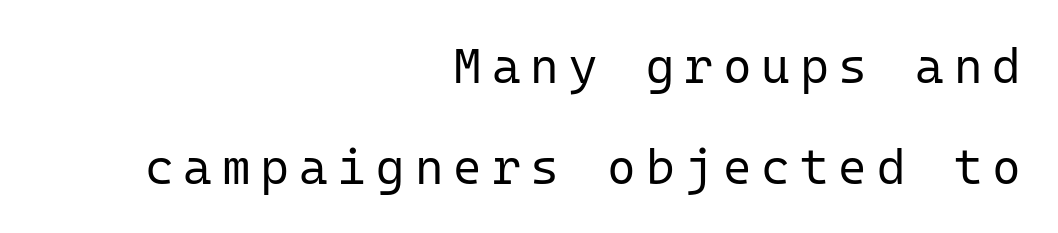
{"serif": "no", "italic": "no", "bold": "no", "weight": "regular", "width": "normal", "stroke_contrast": "low", "x_height": "medium", "monospaced": "yes", "underline": "no", "align": "right", "line_spacing": "loose", "line_spacing_ratio": 2.06, "letter_spacing": "wide", "letter_spacing_em": 0.2, "glyph_px": 49}
